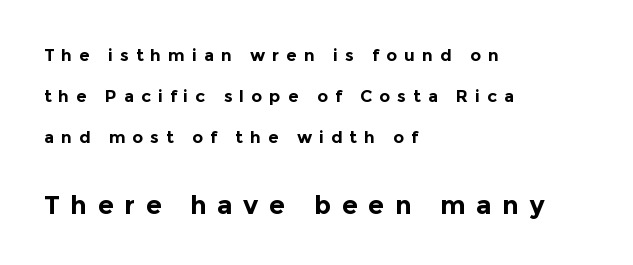
Q: Is the text bold? A: Yes.
Q: Is the text italic (slanted)? A: No, it is upright.
Q: Is the text underlined? A: No.
Q: How is the paragraph aligned? A: Left-aligned.
Q: Is the spacing between letters normal or unusually wide? A: Unusually wide.
Q: Is the spacing between lines tight, normal or loose? A: Loose.
Q: Which block of text is set in a larger size, the first (top) or the second (bottom)? A: The second (bottom) one.
